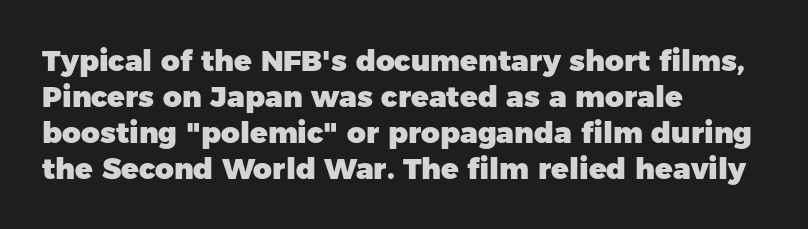
{"serif": "no", "italic": "no", "bold": "yes", "weight": "heavy", "width": "normal", "stroke_contrast": "low", "x_height": "medium", "monospaced": "no", "underline": "no", "align": "left", "line_spacing_ratio": 1.24, "letter_spacing": "normal", "letter_spacing_em": 0.0, "glyph_px": 29}
